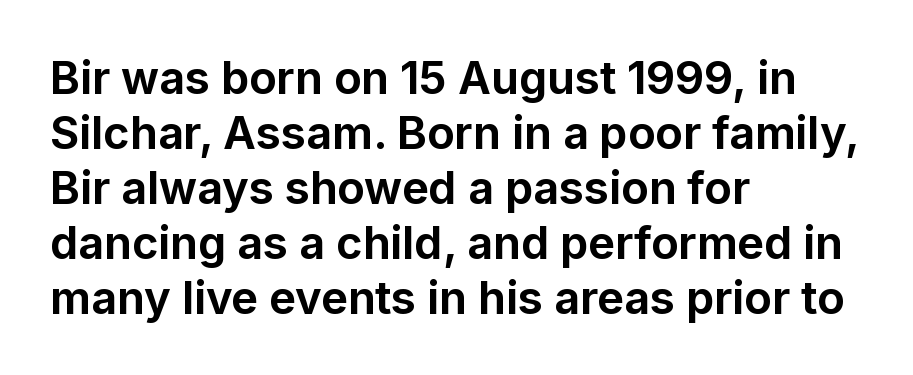
The compositor pushed each line to the left boundary. Underline: absent. Is this a sans? Yes — the strokes have no serifs. Standard letterfit; no display-style spreading of the glyphs.
